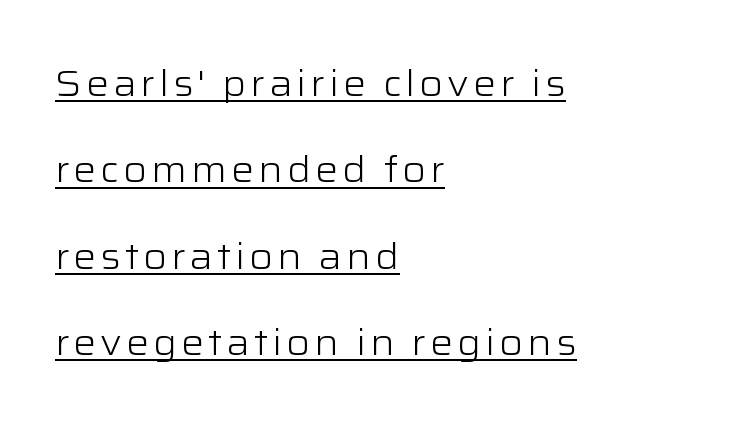
Characters remain perfectly vertical along every line. The characters are drawn with everyday or finer stroke widths. The passage shown stacks its lines with a broad gap. Varying glyph widths throughout — classic text-font behaviour. Left-aligned paragraph, ragged on the right.
